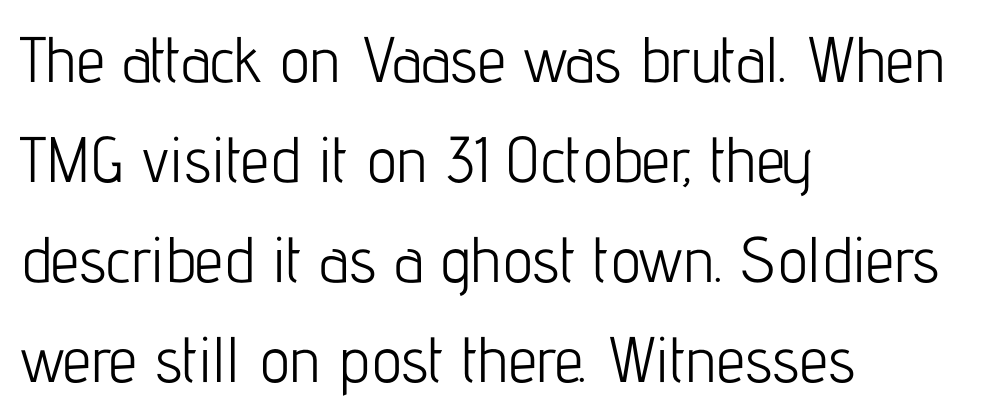
Q: Is the text bold? A: No.
Q: Is the text italic (slanted)? A: No, it is upright.
Q: Is the typeface a serif or a sans-serif typeface? A: Sans-serif.
Q: Is the text underlined? A: No.
Q: How is the paragraph aligned? A: Left-aligned.
Q: Is the spacing between letters normal or unusually wide? A: Normal.
Q: Is the spacing between lines tight, normal or loose? A: Normal.
Q: Width (condensed, normal, or wide)? A: Condensed.
Q: Stroke contrast? A: Low.
Q: x-height? A: Medium.
Q: Monospaced? A: No.
